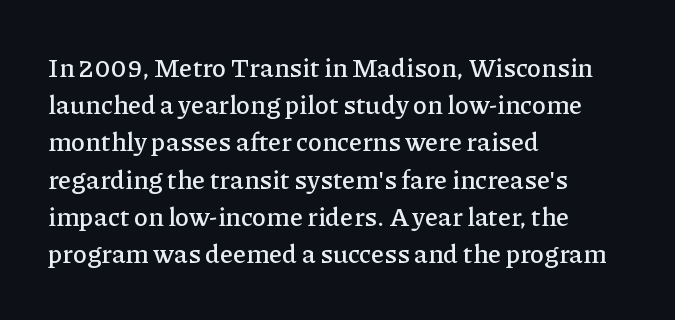
Q: Is the text italic (slanted)? A: No, it is upright.
Q: Is the text underlined? A: No.
Q: How is the paragraph aligned? A: Left-aligned.
Q: Is the spacing between letters normal or unusually wide? A: Normal.
Q: Is the spacing between lines tight, normal or loose? A: Normal.
